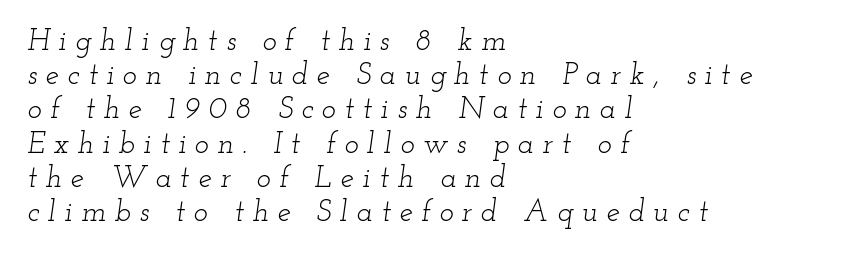
The image shows 30 px light, wide serif type, italic (leaning right); set left-aligned, tight line spacing (1.14x), unusually wide letter spacing (+0.29 em), not underlined; low stroke contrast and a small x-height.
